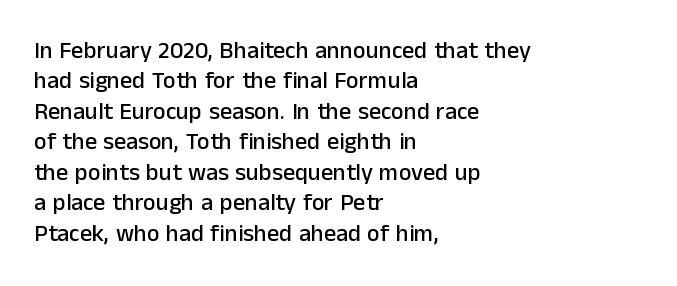
The image shows 24 px text type, upright; set left-aligned, normal line spacing (1.27x), normal letter spacing, not underlined.
